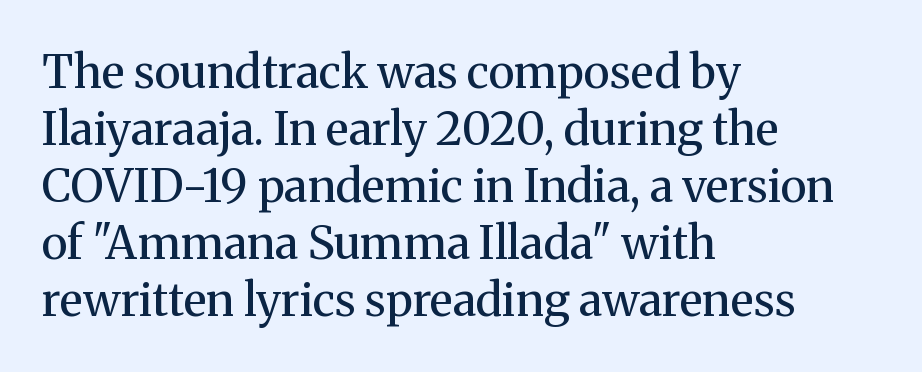
The image shows 46 px regular-weight serif type, upright; set left-aligned, line spacing 1.24x, normal letter spacing, not underlined; medium stroke contrast and a medium x-height.
